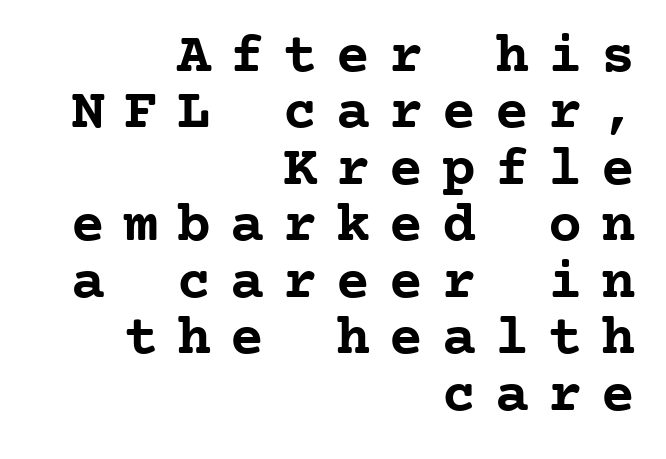
Q: Is the text bold? A: Yes.
Q: Is the text italic (slanted)? A: No, it is upright.
Q: Is the typeface a serif or a sans-serif typeface? A: Serif.
Q: Is the text underlined? A: No.
Q: How is the paragraph aligned? A: Right-aligned.
Q: Is the spacing between letters normal or unusually wide? A: Unusually wide.
Q: Is the spacing between lines tight, normal or loose? A: Tight.
Q: Width (condensed, normal, or wide)? A: Normal.
Q: Stroke contrast? A: Low.
Q: x-height? A: Medium.
Q: Monospaced? A: Yes.
